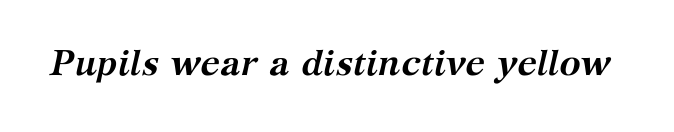
The image shows 36 px semibold serif type, italic (leaning right); set normal letter spacing, not underlined; medium stroke contrast and a medium x-height.
